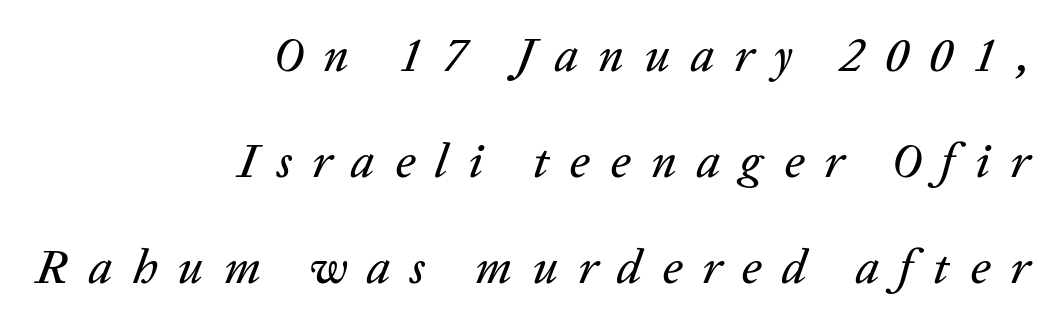
{"italic": "yes", "lean": "right", "slant_degrees": 20, "width": "normal", "stroke_contrast": "low", "x_height": "medium", "monospaced": "no", "underline": "no", "align": "right", "line_spacing": "loose", "line_spacing_ratio": 2.21, "letter_spacing": "wide", "letter_spacing_em": 0.42, "glyph_px": 48}
